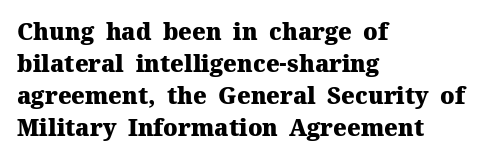
Q: Is the text bold? A: Yes.
Q: Is the text italic (slanted)? A: No, it is upright.
Q: Is the text underlined? A: No.
Q: How is the paragraph aligned? A: Left-aligned.
Q: Is the spacing between letters normal or unusually wide? A: Normal.
Q: Is the spacing between lines tight, normal or loose? A: Normal.
